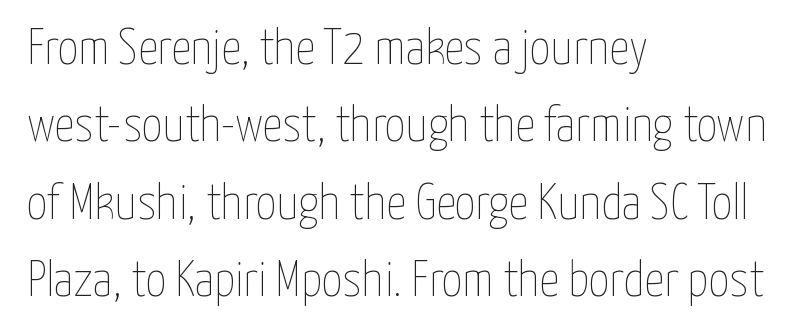
Caption: face not bold, strokes unweighted. The horizontal fit of the characters is conventional and even. The rendering uses natural spacing where letterforms have individual widths. In terms of leading, this rendering sits right in the middle.
